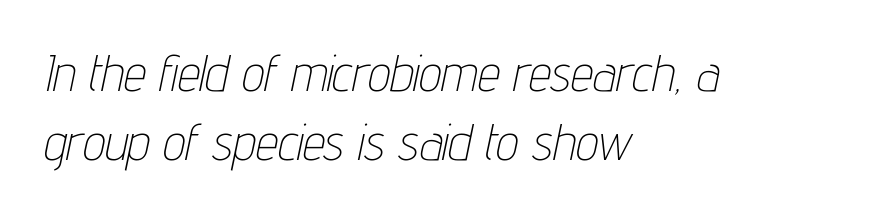
{"italic": "yes", "lean": "right", "slant_degrees": 12, "bold": "no", "weight": "thin", "width": "condensed", "stroke_contrast": "low", "x_height": "medium", "monospaced": "no", "underline": "no", "align": "left", "line_spacing": "normal", "line_spacing_ratio": 1.39, "letter_spacing": "normal", "letter_spacing_em": 0.0, "glyph_px": 50}
